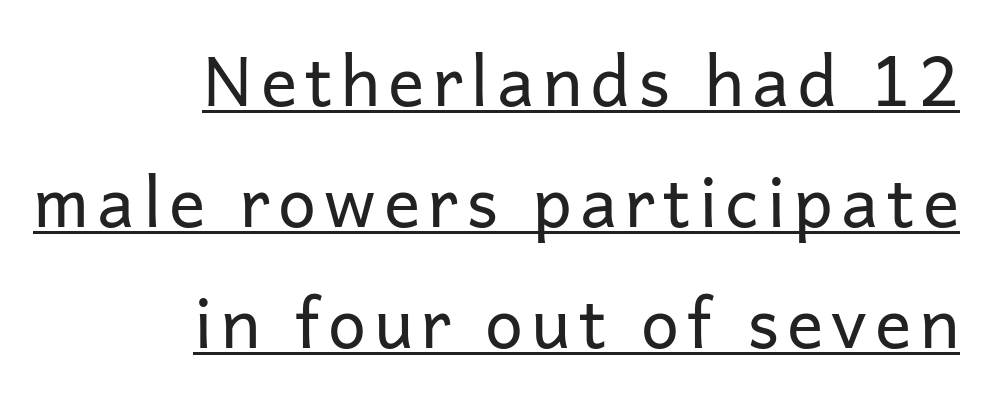
These lines stack with their right ends in a neat column. Quick note: underline on. The type family on display is of the sans-serif kind. You could not count columns in this text — the font is proportionally spaced. This is roman type, the default non-slanted kind.
